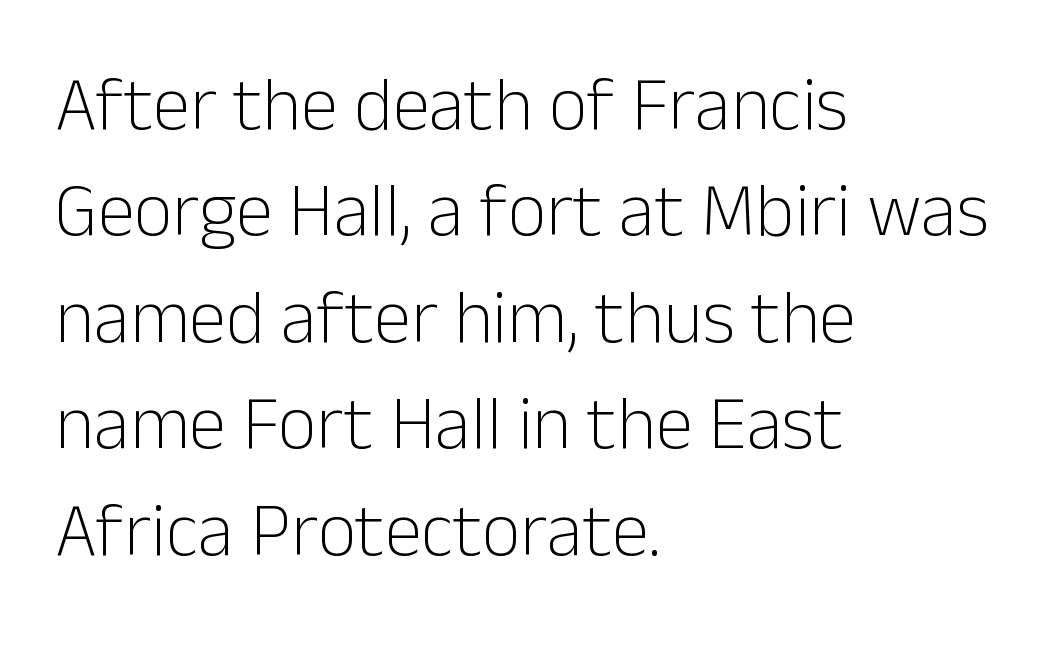
Q: Is the text bold? A: No.
Q: Is the text italic (slanted)? A: No, it is upright.
Q: Is the typeface a serif or a sans-serif typeface? A: Sans-serif.
Q: Is the text underlined? A: No.
Q: How is the paragraph aligned? A: Left-aligned.
Q: Is the spacing between letters normal or unusually wide? A: Normal.
Q: Is the spacing between lines tight, normal or loose? A: Normal.
Q: Width (condensed, normal, or wide)? A: Normal.
Q: Stroke contrast? A: Low.
Q: x-height? A: Medium.
Q: Monospaced? A: No.
